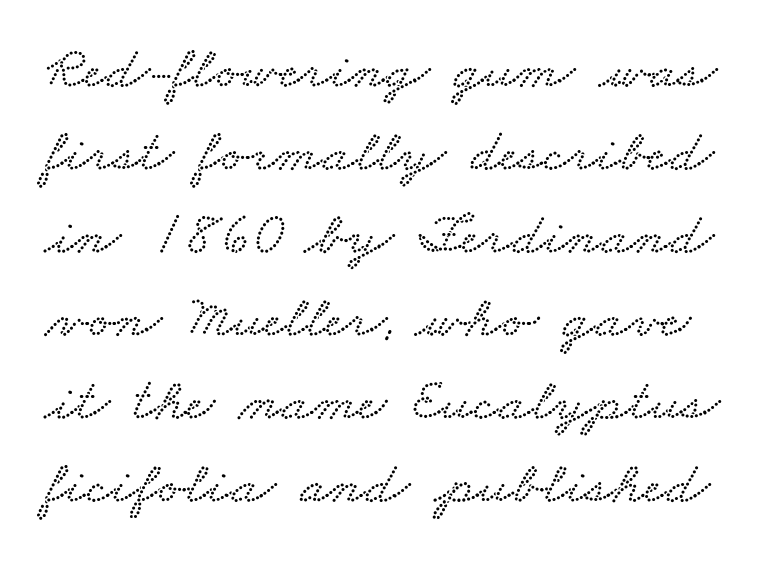
{"width": "wide", "stroke_contrast": "low", "x_height": "small", "monospaced": "no", "underline": "no", "line_spacing": "normal", "line_spacing_ratio": 1.36, "letter_spacing": "normal", "letter_spacing_em": 0.0, "glyph_px": 61}
